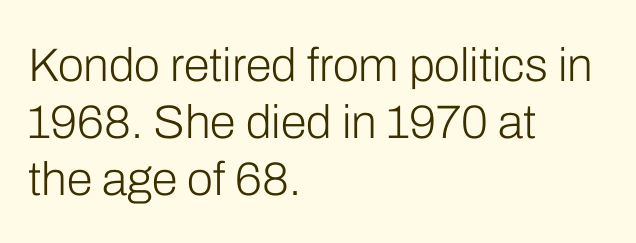
The image shows 47 px light sans-serif type, upright; set left-aligned, line spacing 1.21x, normal letter spacing, not underlined; low stroke contrast and a medium x-height.
